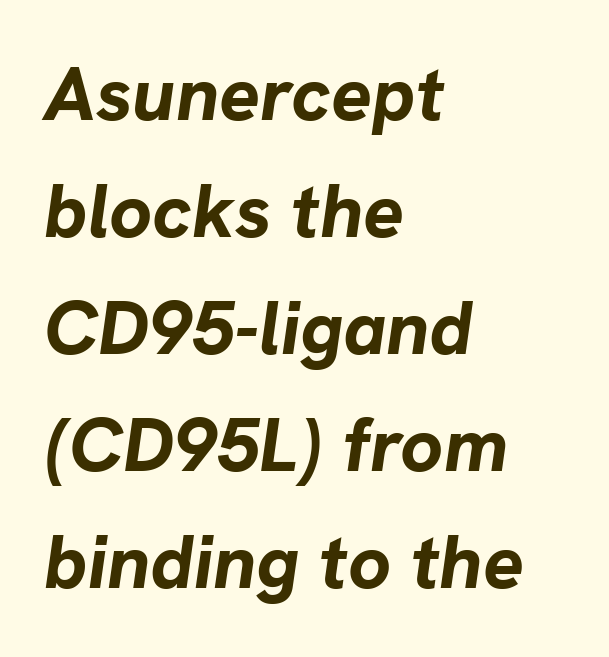
The image shows 76 px bold type, italic (leaning right); set left-aligned, normal line spacing (1.54x), normal letter spacing, not underlined; low stroke contrast and a medium x-height.
